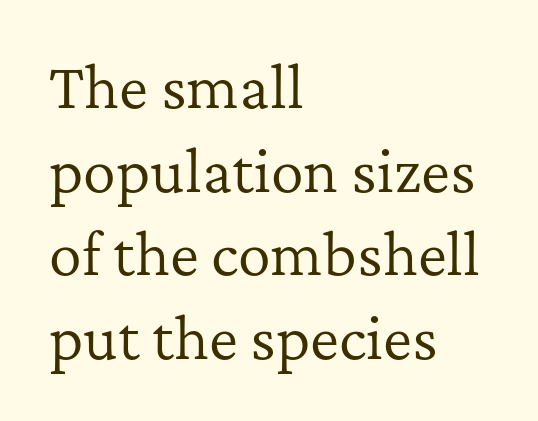
The image shows 55 px regular-weight serif type, upright; set left-aligned, normal line spacing (1.52x), normal letter spacing, not underlined; low stroke contrast and a medium x-height.
